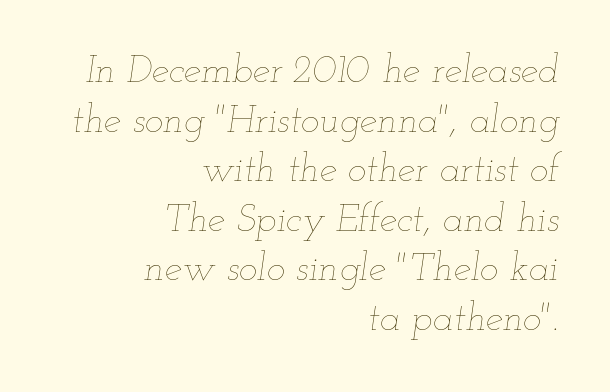
Stroke thickness stays within the range of a standard reading face or lighter. Honestly, the row spacing looks completely unremarkable. Here the glyphs are tracked normally, forming tight word shapes. The letters advance in unequal steps, a hallmark of proportional type.
